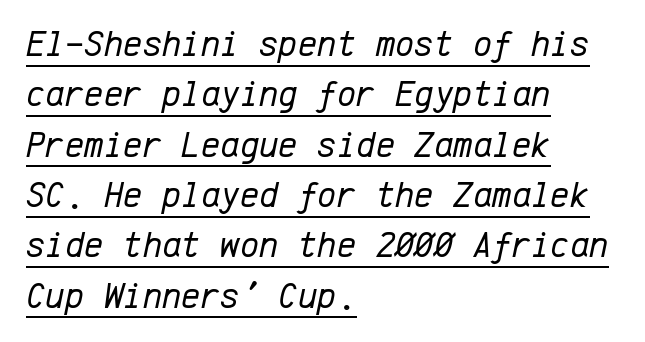
The image shows 37 px regular-weight type, italic (leaning right), monospaced; set left-aligned, normal line spacing (1.36x), normal letter spacing, underlined; low stroke contrast and a medium x-height.
